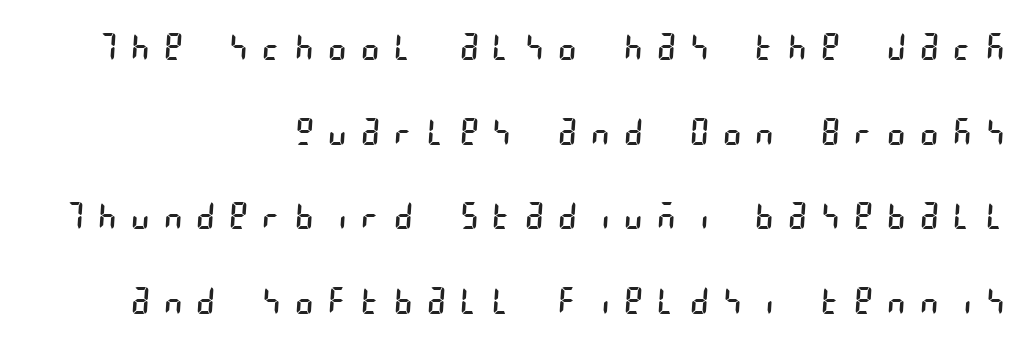
{"serif": "no", "bold": "no", "weight": "regular", "width": "condensed", "stroke_contrast": "low", "x_height": "large", "underline": "no", "align": "right", "line_spacing": "loose", "line_spacing_ratio": 2.29, "letter_spacing": "wide", "letter_spacing_em": 0.42, "glyph_px": 37}
